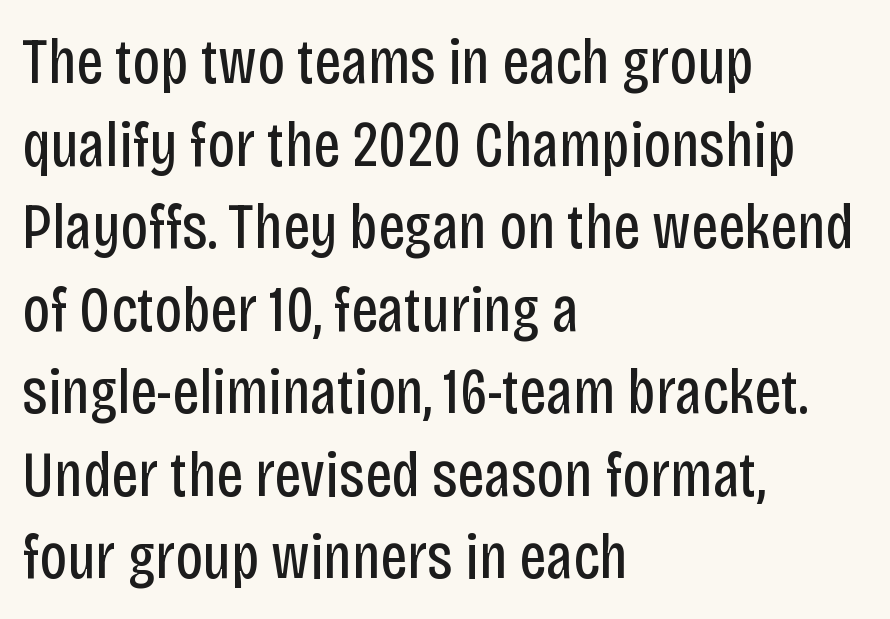
Q: Is the text bold? A: No.
Q: Is the text italic (slanted)? A: No, it is upright.
Q: Is the typeface a serif or a sans-serif typeface? A: Sans-serif.
Q: Is the text underlined? A: No.
Q: How is the paragraph aligned? A: Left-aligned.
Q: Is the spacing between letters normal or unusually wide? A: Normal.
Q: Is the spacing between lines tight, normal or loose? A: Normal.
Q: Width (condensed, normal, or wide)? A: Condensed.
Q: Stroke contrast? A: Low.
Q: x-height? A: Large.
Q: Monospaced? A: No.
